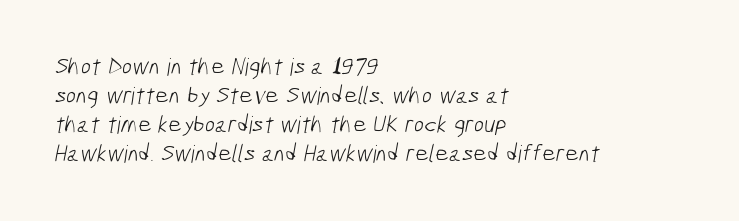
Q: Is the text bold? A: No.
Q: Is the text underlined? A: No.
Q: How is the paragraph aligned? A: Left-aligned.
Q: Is the spacing between letters normal or unusually wide? A: Normal.
